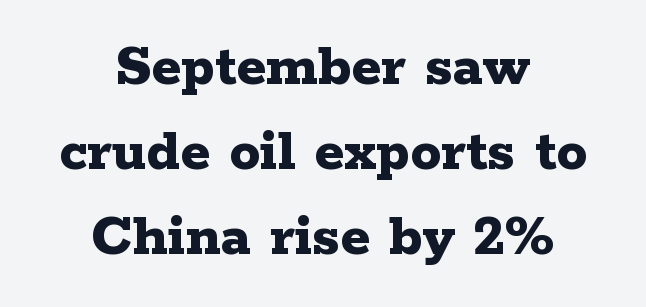
Q: Is the text bold? A: Yes.
Q: Is the text italic (slanted)? A: No, it is upright.
Q: Is the typeface a serif or a sans-serif typeface? A: Serif.
Q: Is the text underlined? A: No.
Q: How is the paragraph aligned? A: Centered.
Q: Is the spacing between letters normal or unusually wide? A: Normal.
Q: Is the spacing between lines tight, normal or loose? A: Normal.
Q: Width (condensed, normal, or wide)? A: Wide.
Q: Stroke contrast? A: Low.
Q: x-height? A: Medium.
Q: Monospaced? A: No.
